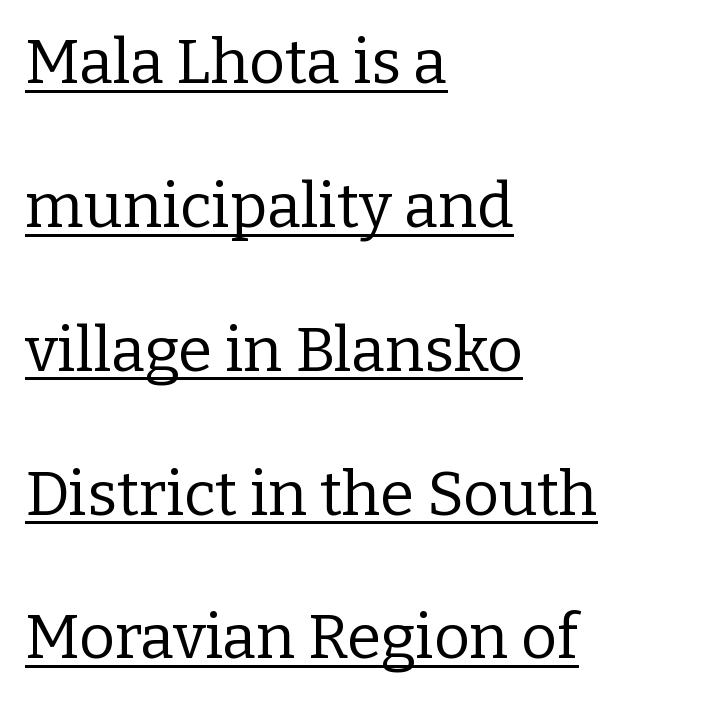
The rendering keeps characters at their native spacing. It's the straight-up-and-down kind of type. Type style note: has serifs. Stem width sits at or under what a default text font uses.
